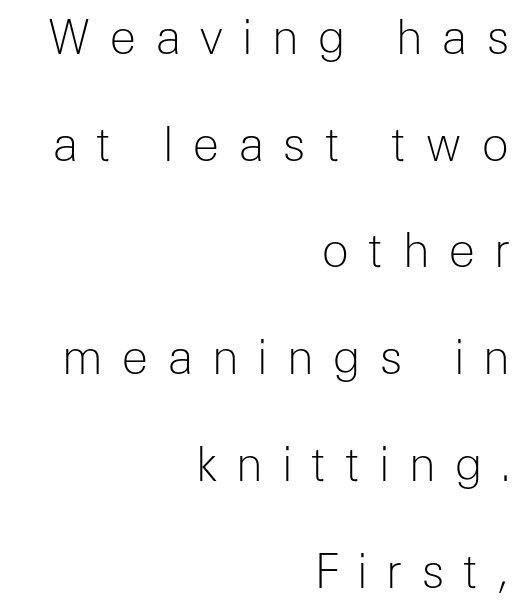
Honestly, the rows look like they've been pulled way apart. The typeface has the unassuming heft of standard copy or less. This sample has the flowing, uneven cadence of proportional lettering. These lines have a slow, spaced-out rhythm from letter to letter. The strip under each line holds only bare page.
